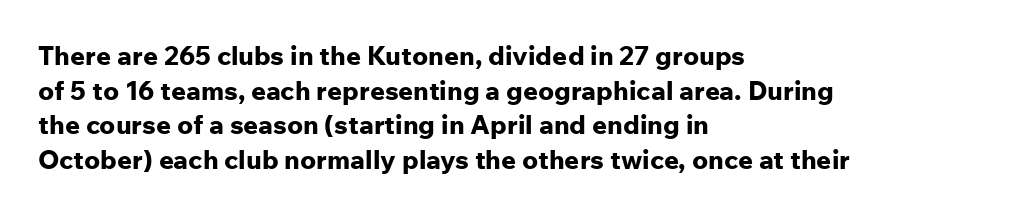
The image shows 26 px bold type, upright; set left-aligned, normal line spacing (1.33x), normal letter spacing, not underlined.
